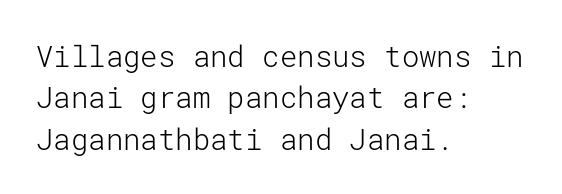
Q: Is the text bold? A: No.
Q: Is the text italic (slanted)? A: No, it is upright.
Q: Is the typeface a serif or a sans-serif typeface? A: Sans-serif.
Q: Is the text underlined? A: No.
Q: How is the paragraph aligned? A: Left-aligned.
Q: Is the spacing between letters normal or unusually wide? A: Normal.
Q: Is the spacing between lines tight, normal or loose? A: Normal.
Q: Width (condensed, normal, or wide)? A: Normal.
Q: Stroke contrast? A: Low.
Q: x-height? A: Medium.
